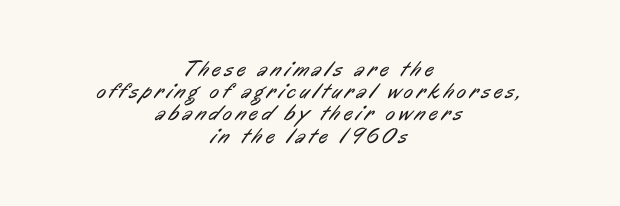
Q: Is the text bold? A: No.
Q: Is the text underlined? A: No.
Q: How is the paragraph aligned? A: Centered.
Q: Is the spacing between lines tight, normal or loose? A: Tight.
